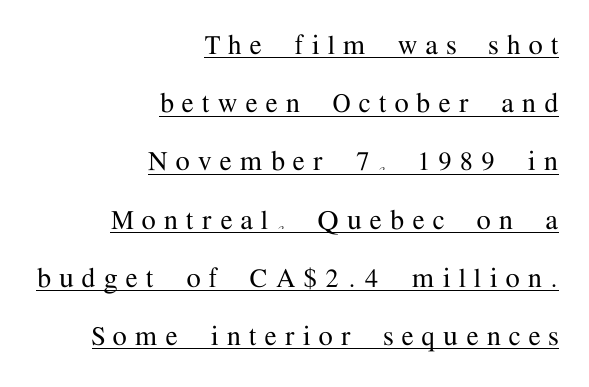
Notice how the passage keeps a crisp vertical edge on the right only. You can tell it's not italic because the verticals are truly vertical. You could only call the tracking loose — the letters float apart. Look at the bottom of the vertical strokes: they flare into serifs here. A continuous stroke trails under the words, as in a hyperlink.
